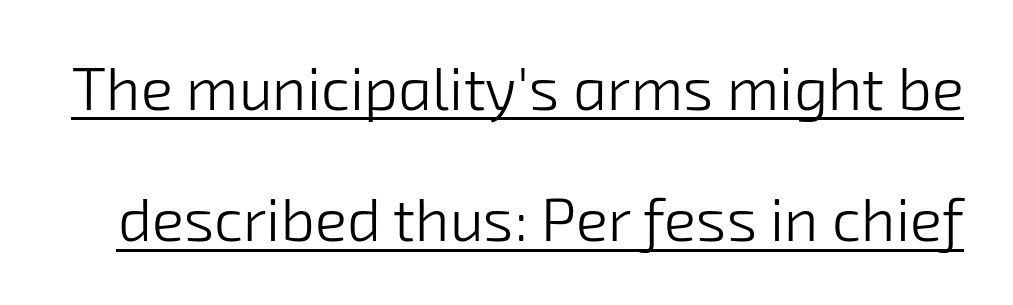
The image shows 60 px light sans-serif type; set loose line spacing (2.19x), normal letter spacing, underlined; low stroke contrast and a medium x-height.
